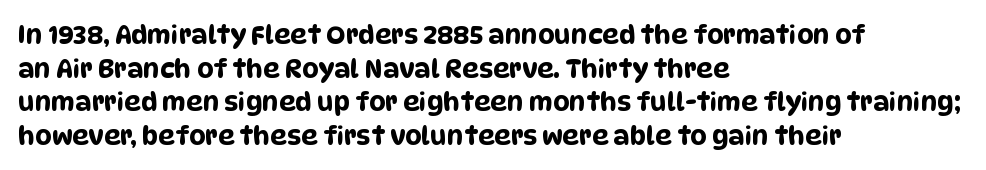
{"underline": "no", "align": "left", "line_spacing": "normal", "line_spacing_ratio": 1.29, "letter_spacing": "normal", "letter_spacing_em": 0.0, "glyph_px": 26}
